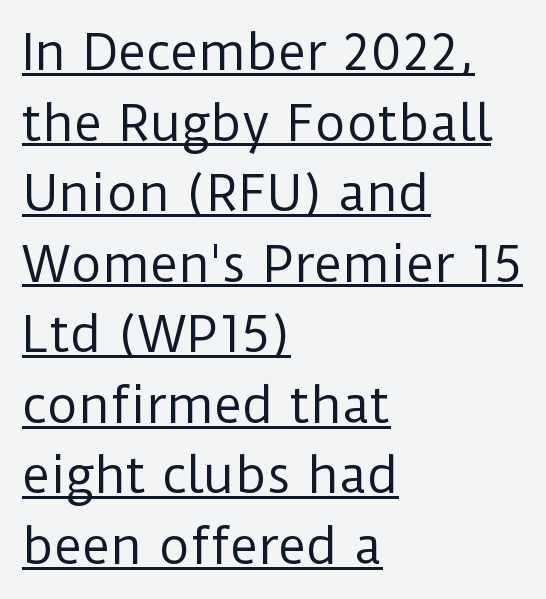
Spacing verdict: proportional, widths tailored to each character. The typesetting does not lean heavy: it is not bold. A roman cut, with each character standing at attention. The letterforms sit shoulder to shoulder at normal distance. The lettering is marked with a stroke running underneath it.
